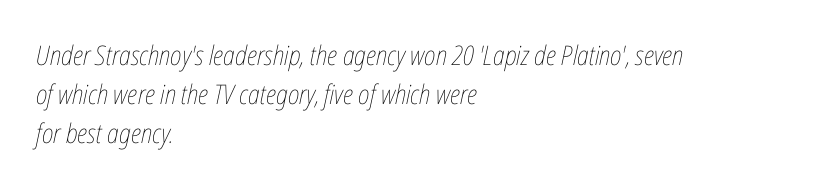
Q: Is the text bold? A: No.
Q: Is the text italic (slanted)? A: Yes, it leans right by about 12 degrees.
Q: Is the text underlined? A: No.
Q: How is the paragraph aligned? A: Left-aligned.
Q: Is the spacing between letters normal or unusually wide? A: Normal.
Q: Is the spacing between lines tight, normal or loose? A: Normal.
